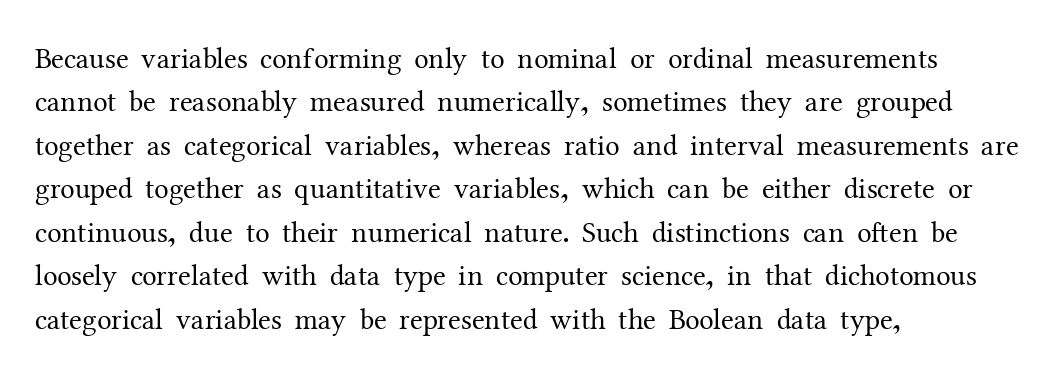
The image shows 29 px regular-weight serif type, upright; set left-aligned, normal line spacing (1.5x), normal letter spacing, not underlined; medium stroke contrast and a medium x-height.
